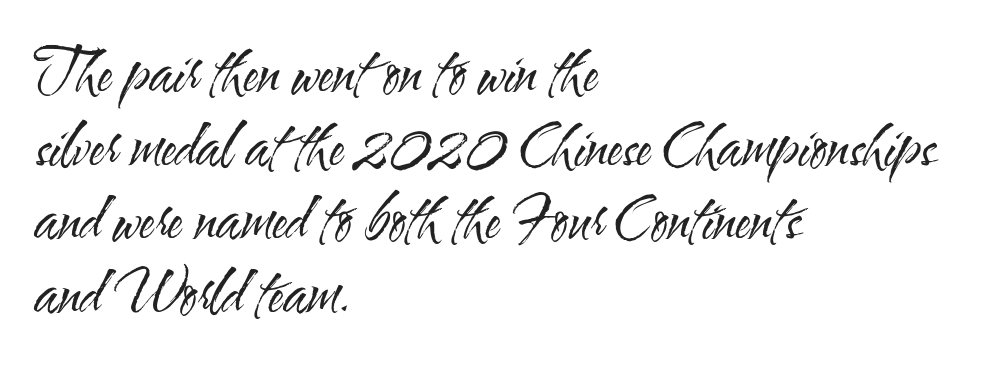
{"serif": "no", "bold": "no", "weight": "regular", "width": "condensed", "stroke_contrast": "medium", "x_height": "small", "monospaced": "no", "underline": "no", "align": "left", "line_spacing": "normal", "line_spacing_ratio": 1.27, "letter_spacing": "normal", "letter_spacing_em": 0.0, "glyph_px": 58}
